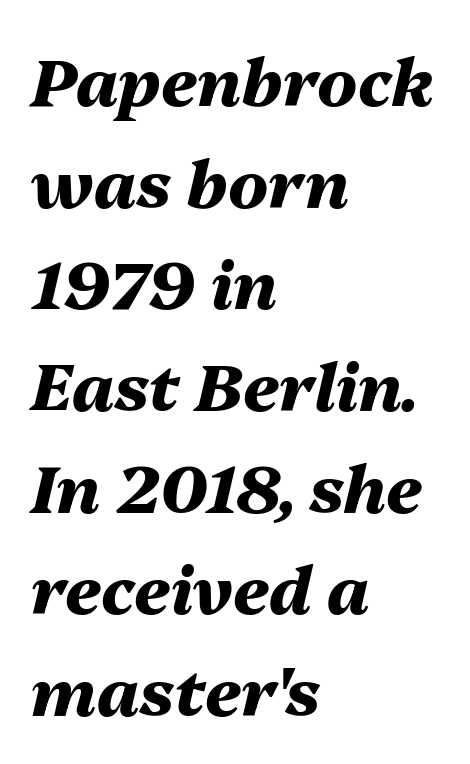
Type without underlining. In terms of letterspacing, this is plain default setting. How would I describe the line gaps? Plain and ordinary. The glyphs look as if they've been sheared to an angle.
